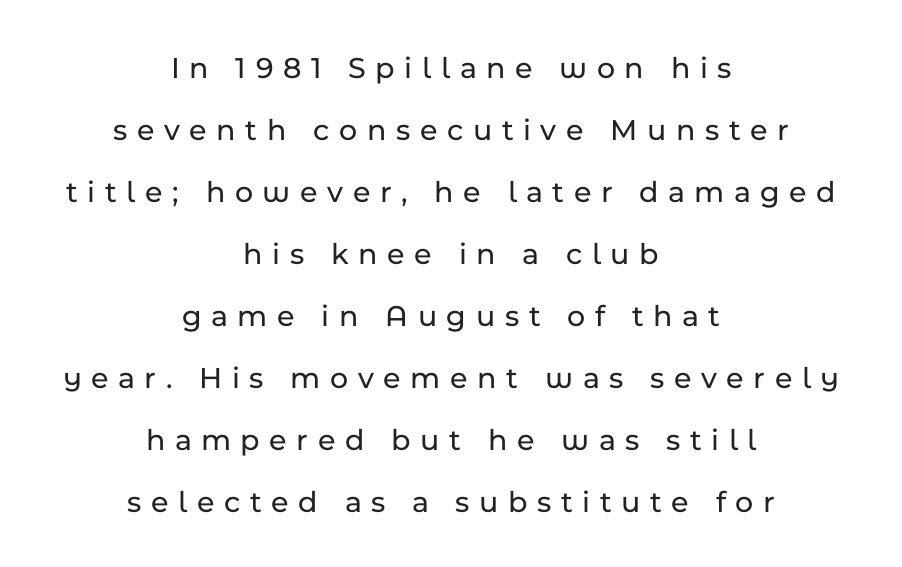
The image shows 31 px sans-serif type, upright; set centered, loose line spacing (2.0x), unusually wide letter spacing (+0.31 em), not underlined; low stroke contrast and a medium x-height.
